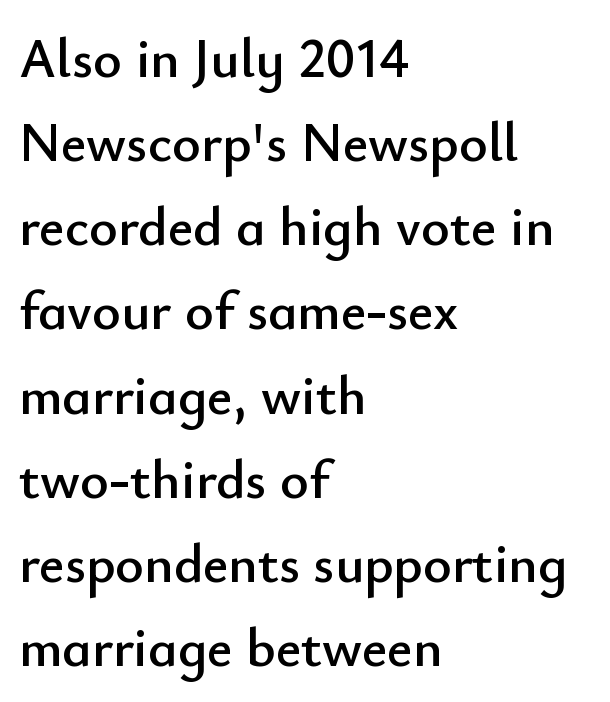
Line spacing here is normal. The passage shown is not underscored anywhere. The face used here is rendered with its standard letterfit. The letters advance in unequal steps, a hallmark of proportional type. Reading down the block, your eye returns to a fixed left position each line. When letters stand straight like this, we call the style roman or upright.
